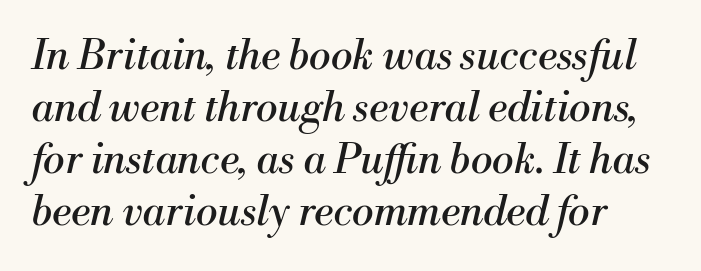
The image shows 41 px regular-weight serif type, italic (leaning right); set normal line spacing (1.27x), normal letter spacing, not underlined; medium stroke contrast and a small x-height.
